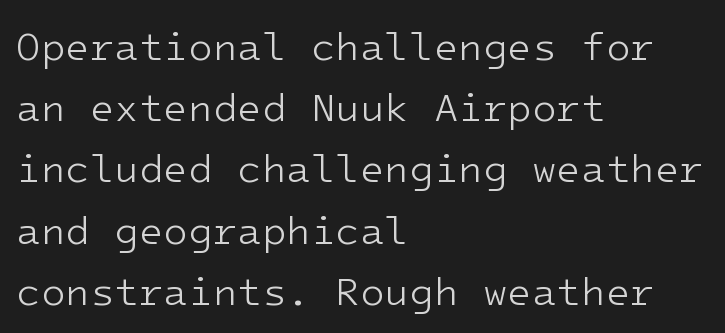
You can tell from the bare stems that sans-serif type was used. Students, note that the glyphs here touch the page at normal intervals. Descender tails drop into unmarked territory. If you drew a ruler down the left edge, every line would touch it. Spacing verdict: monospaced, one width for all characters. Stems and bowls with no extra thickness — not bold.
